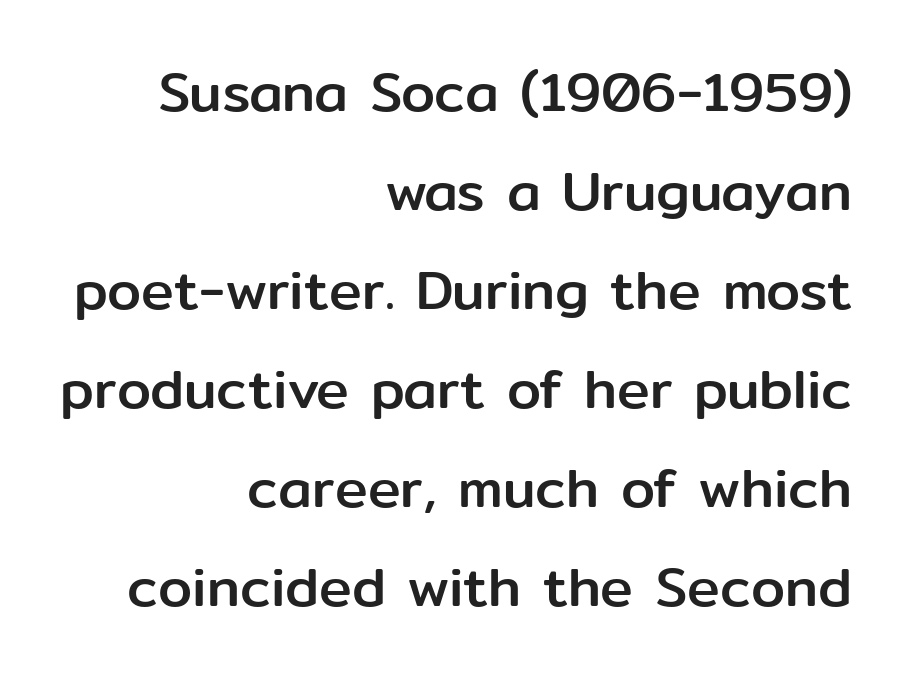
{"serif": "no", "italic": "no", "width": "normal", "stroke_contrast": "low", "x_height": "medium", "monospaced": "no", "underline": "no", "align": "right", "line_spacing_ratio": 1.8, "letter_spacing": "normal", "letter_spacing_em": 0.0, "glyph_px": 55}
